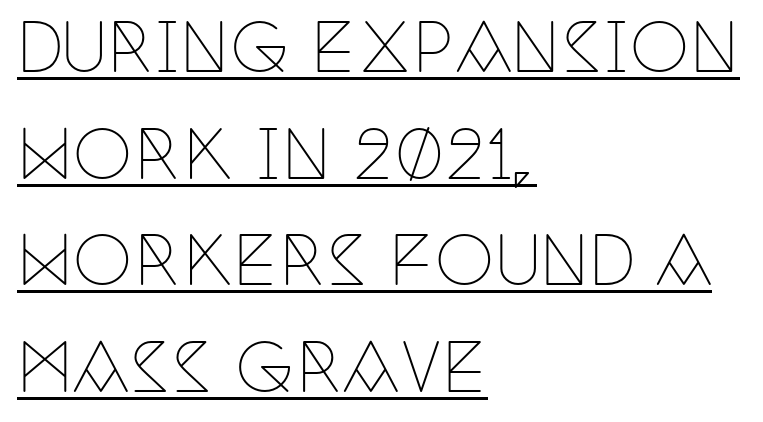
{"serif": "yes", "italic": "no", "bold": "no", "weight": "thin", "width": "condensed", "stroke_contrast": "low", "x_height": "large", "monospaced": "no", "underline": "yes", "align": "left", "line_spacing": "normal", "line_spacing_ratio": 1.59, "letter_spacing": "normal", "letter_spacing_em": 0.0, "glyph_px": 67}
